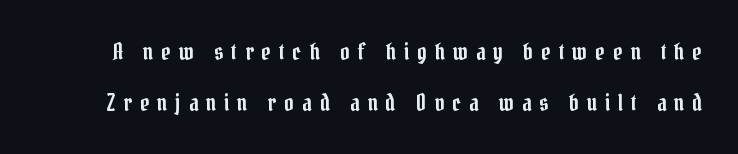
Q: Is the text italic (slanted)? A: No, it is upright.
Q: Is the text underlined? A: No.
Q: Is the spacing between letters normal or unusually wide? A: Unusually wide.
Q: Is the spacing between lines tight, normal or loose? A: Loose.
